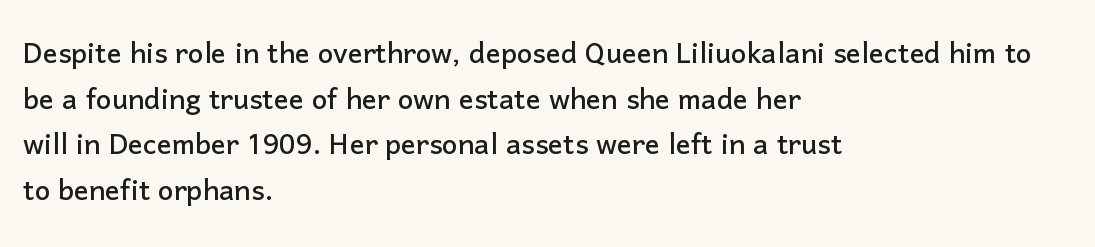
Q: Is the text italic (slanted)? A: No, it is upright.
Q: Is the typeface a serif or a sans-serif typeface? A: Sans-serif.
Q: Is the text underlined? A: No.
Q: How is the paragraph aligned? A: Left-aligned.
Q: Is the spacing between letters normal or unusually wide? A: Normal.
Q: Width (condensed, normal, or wide)? A: Normal.
Q: Stroke contrast? A: Low.
Q: x-height? A: Medium.
Q: Monospaced? A: No.
